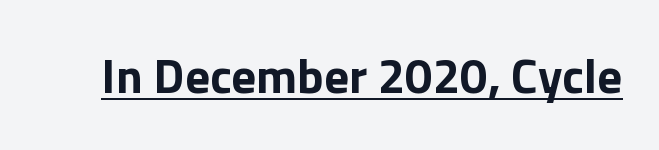
A rule runs beneath these lines of type. Summary of weight: heavy, a full bold. Do the characters align in a grid? No, the font is proportional. This rendering leaves character spacing at its baseline value. The designer went with a sans here, leaving each stem footless. Ordinary non-slanted type is in use.
